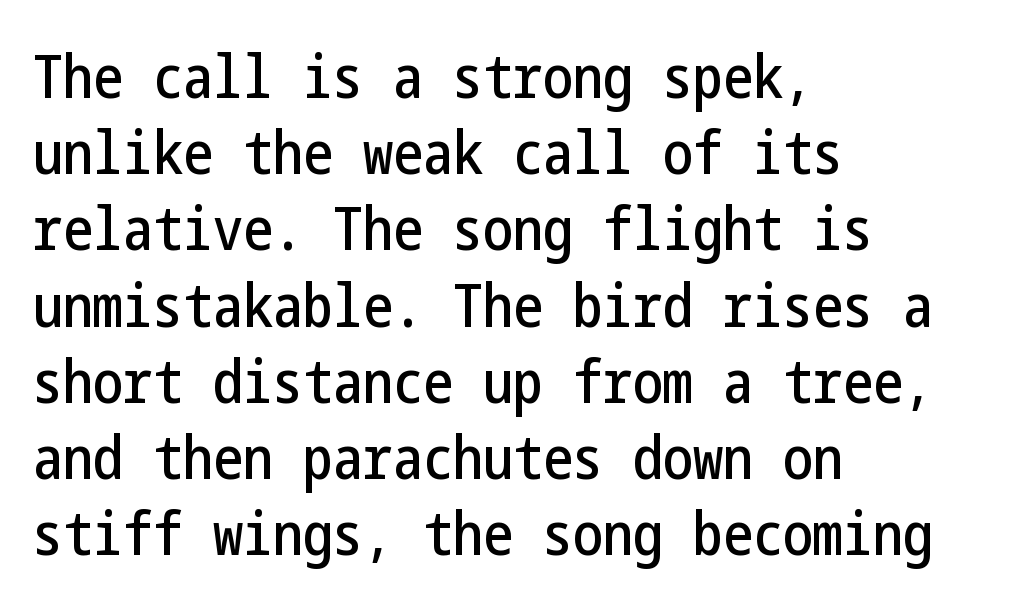
{"serif": "no", "italic": "no", "width": "condensed", "stroke_contrast": "low", "x_height": "medium", "underline": "no", "align": "left", "line_spacing": "normal", "line_spacing_ratio": 1.27, "letter_spacing": "normal", "letter_spacing_em": 0.0, "glyph_px": 60}
